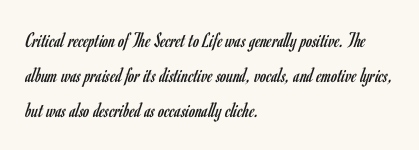
Q: Is the text bold? A: No.
Q: Is the text italic (slanted)? A: Yes.
Q: Is the text underlined? A: No.
Q: How is the paragraph aligned? A: Left-aligned.
Q: Is the spacing between letters normal or unusually wide? A: Normal.
Q: Is the spacing between lines tight, normal or loose? A: Normal.
